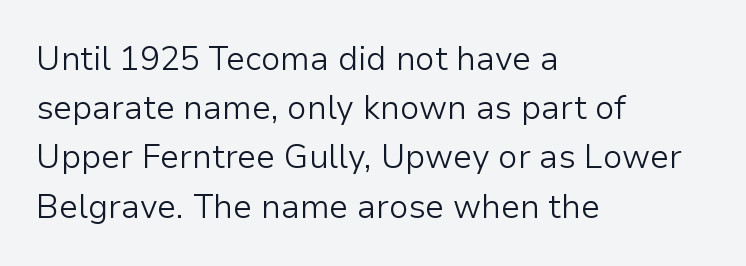
The image shows 33 px light sans-serif type, upright; set left-aligned, normal line spacing (1.49x), normal letter spacing, not underlined; low stroke contrast and a medium x-height.
